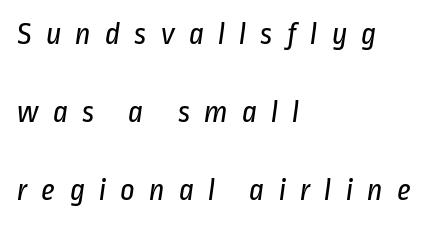
{"serif": "no", "bold": "no", "weight": "regular", "width": "condensed", "stroke_contrast": "low", "x_height": "medium", "monospaced": "no", "underline": "no", "align": "left", "line_spacing": "loose", "line_spacing_ratio": 2.44, "letter_spacing": "wide", "letter_spacing_em": 0.44, "glyph_px": 32}
